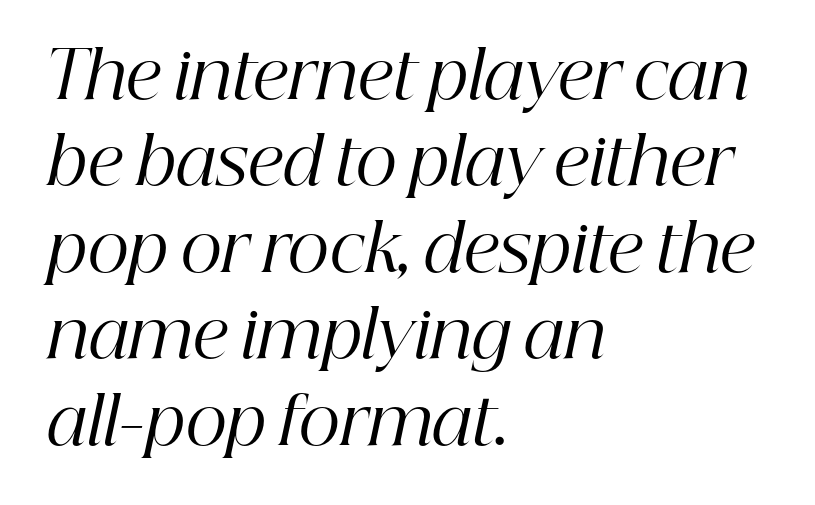
{"serif": "yes", "italic": "yes", "lean": "right", "slant_degrees": 12, "bold": "no", "weight": "regular", "width": "normal", "stroke_contrast": "high", "x_height": "medium", "monospaced": "no", "underline": "no", "align": "left", "line_spacing": "normal", "line_spacing_ratio": 1.33, "letter_spacing": "normal", "letter_spacing_em": 0.0, "glyph_px": 65}
